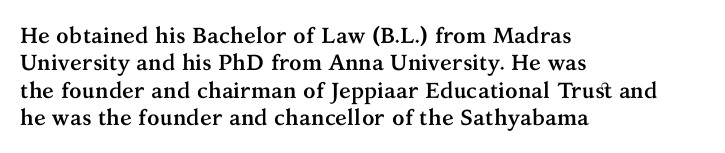
The image shows 22 px bold type, upright; set left-aligned, normal line spacing (1.25x), normal letter spacing, not underlined.
